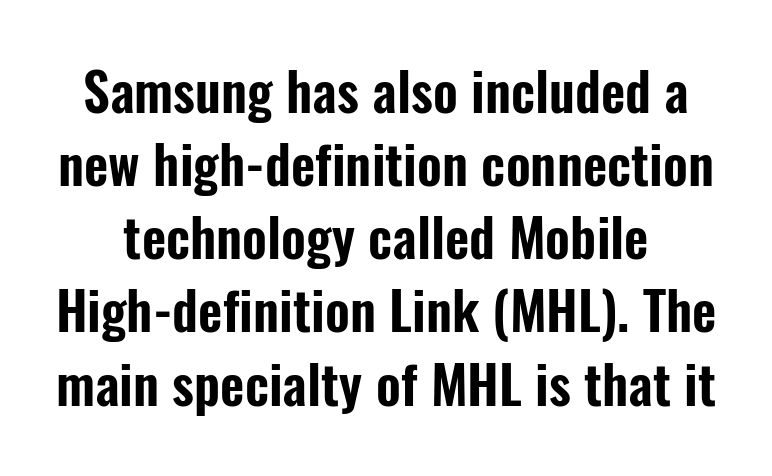
Descender tails drop into unmarked territory. Characters remain perfectly vertical along every line. A typesetter would call this leading conventional body-copy spacing. Proportional: the letters do not fall into vertical columns. Tracking value appears to be zero — textbook default spacing.
